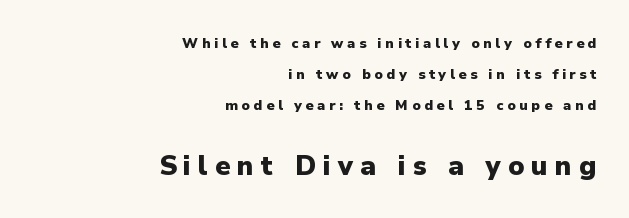
Q: Is the text bold? A: Yes.
Q: Is the text italic (slanted)? A: No, it is upright.
Q: Is the text underlined? A: No.
Q: How is the paragraph aligned? A: Right-aligned.
Q: Is the spacing between letters normal or unusually wide? A: Unusually wide.
Q: Is the spacing between lines tight, normal or loose? A: Loose.
Q: Which block of text is set in a larger size, the first (top) or the second (bottom)? A: The second (bottom) one.
